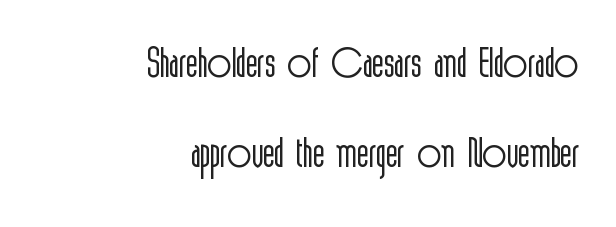
Q: Is the text bold? A: No.
Q: Is the text italic (slanted)? A: No, it is upright.
Q: Is the typeface a serif or a sans-serif typeface? A: Sans-serif.
Q: Is the text underlined? A: No.
Q: How is the paragraph aligned? A: Right-aligned.
Q: Is the spacing between letters normal or unusually wide? A: Normal.
Q: Is the spacing between lines tight, normal or loose? A: Normal.
Q: Width (condensed, normal, or wide)? A: Condensed.
Q: x-height? A: Medium.
Q: Monospaced? A: No.
